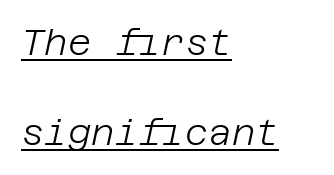
The image shows 36 px light type, italic (leaning right); set left-aligned, loose line spacing (2.49x), normal letter spacing, underlined; low stroke contrast and a large x-height.
